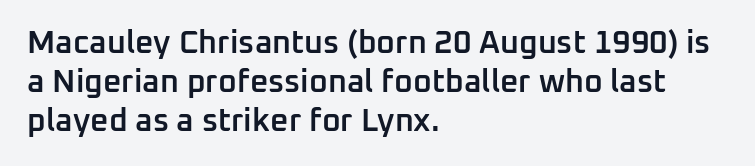
The image shows 32 px semibold sans-serif type, upright; set left-aligned, line spacing 1.22x, normal letter spacing, not underlined; low stroke contrast and a medium x-height.
